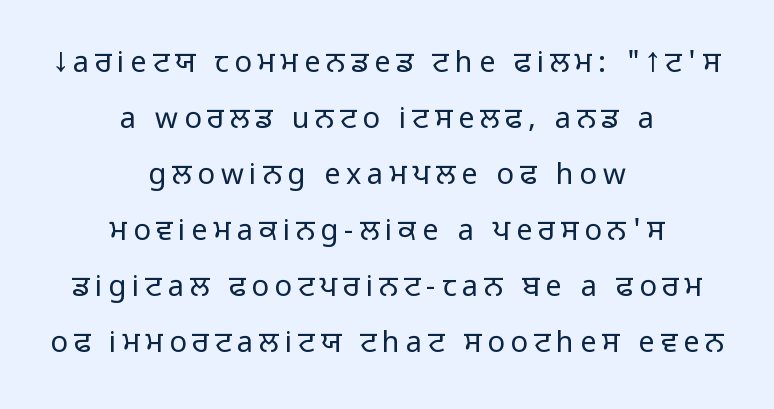
The image shows 29 px light sans-serif type, upright; set centered, loose line spacing (1.93x), unusually wide letter spacing (+0.2 em), not underlined; low stroke contrast and a medium x-height.
